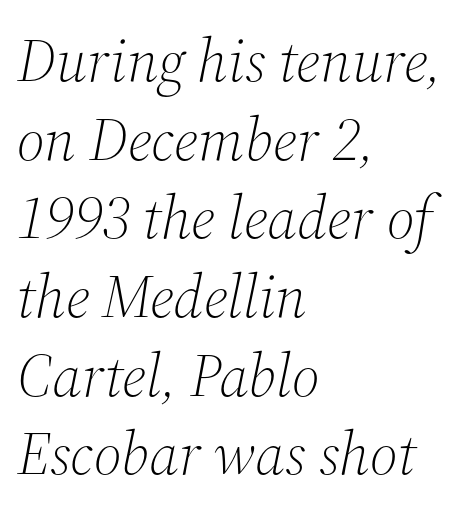
{"serif": "yes", "italic": "yes", "lean": "right", "slant_degrees": 12, "bold": "no", "weight": "light", "width": "normal", "stroke_contrast": "medium", "x_height": "medium", "monospaced": "no", "underline": "no", "align": "left", "line_spacing": "normal", "line_spacing_ratio": 1.29, "letter_spacing": "normal", "letter_spacing_em": 0.0, "glyph_px": 61}
